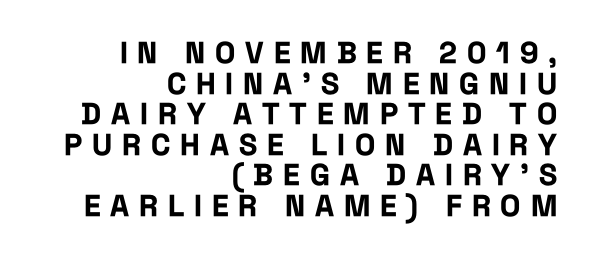
The image shows 30 px bold, condensed sans-serif type, upright; set right-aligned, tight line spacing (1.02x), unusually wide letter spacing (+0.33 em), not underlined; low stroke contrast and a large x-height.
